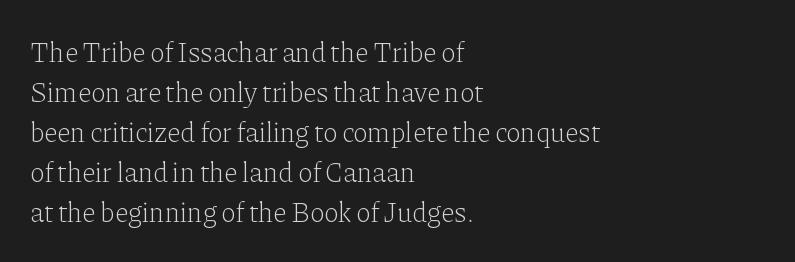
{"serif": "yes", "italic": "no", "bold": "no", "weight": "light", "width": "normal", "stroke_contrast": "low", "x_height": "medium", "monospaced": "no", "underline": "no", "align": "left", "line_spacing": "normal", "line_spacing_ratio": 1.43, "letter_spacing": "normal", "letter_spacing_em": 0.0, "glyph_px": 28}
